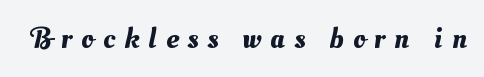
The image shows 30 px text type; set unusually wide letter spacing (+0.31 em), not underlined; medium stroke contrast and a small x-height.
